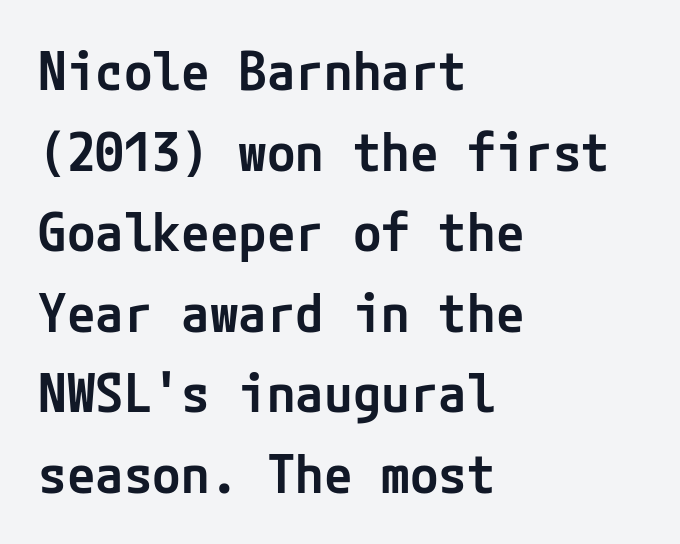
Q: Is the text bold? A: Semi-bold.
Q: Is the text italic (slanted)? A: No, it is upright.
Q: Is the typeface a serif or a sans-serif typeface? A: Sans-serif.
Q: Is the text underlined? A: No.
Q: How is the paragraph aligned? A: Left-aligned.
Q: Is the spacing between letters normal or unusually wide? A: Normal.
Q: Is the spacing between lines tight, normal or loose? A: Normal.
Q: Width (condensed, normal, or wide)? A: Normal.
Q: Stroke contrast? A: Low.
Q: x-height? A: Medium.
